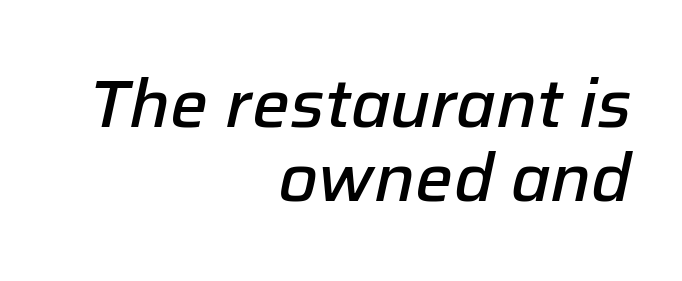
{"italic": "yes", "lean": "right", "slant_degrees": 12, "bold": "semi", "weight": "semibold", "width": "normal", "stroke_contrast": "low", "x_height": "medium", "monospaced": "no", "underline": "no", "align": "right", "line_spacing": "tight", "line_spacing_ratio": 1.1, "letter_spacing": "normal", "letter_spacing_em": 0.0, "glyph_px": 67}
